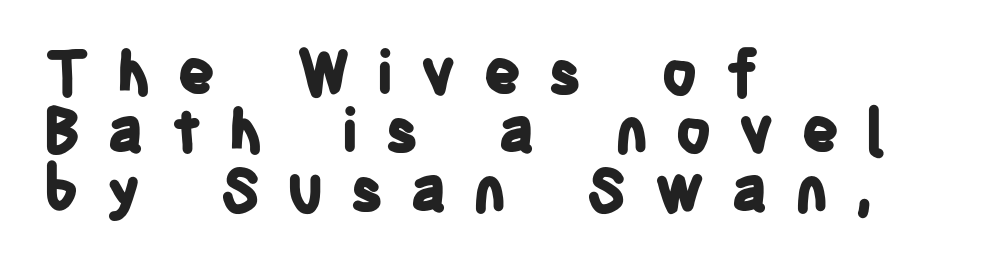
The image shows 59 px bold, condensed sans-serif type, upright; set left-aligned, tight line spacing (0.99x), unusually wide letter spacing (+0.45 em), not underlined; low stroke contrast and a large x-height.
